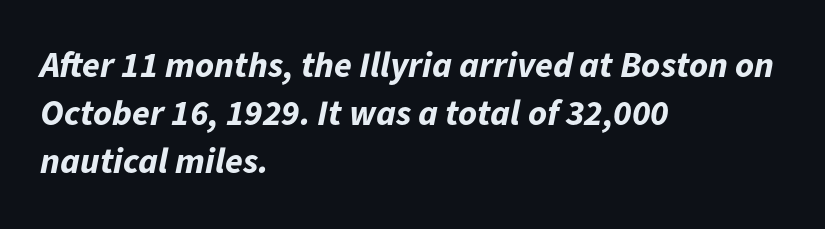
Q: Is the text bold? A: Yes.
Q: Is the text italic (slanted)? A: Yes, it leans right by about 11 degrees.
Q: Is the text underlined? A: No.
Q: How is the paragraph aligned? A: Left-aligned.
Q: Is the spacing between letters normal or unusually wide? A: Normal.
Q: Is the spacing between lines tight, normal or loose? A: Normal.
Q: Width (condensed, normal, or wide)? A: Normal.
Q: Stroke contrast? A: Low.
Q: x-height? A: Medium.
Q: Monospaced? A: No.
